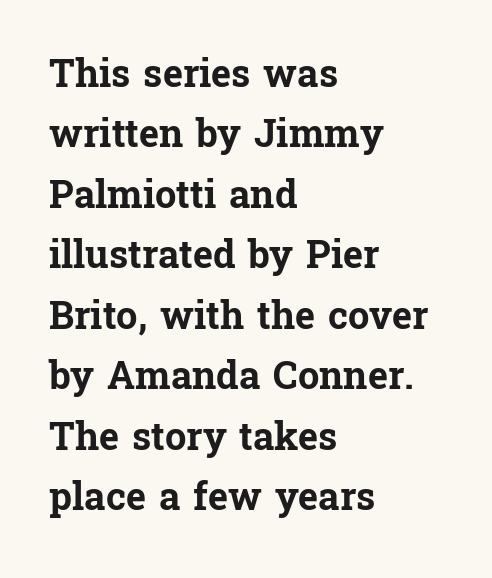
Q: Is the text bold? A: Yes.
Q: Is the text italic (slanted)? A: No, it is upright.
Q: Is the typeface a serif or a sans-serif typeface? A: Serif.
Q: Is the text underlined? A: No.
Q: How is the paragraph aligned? A: Left-aligned.
Q: Is the spacing between letters normal or unusually wide? A: Normal.
Q: Is the spacing between lines tight, normal or loose? A: Normal.
Q: Width (condensed, normal, or wide)? A: Normal.
Q: Stroke contrast? A: Low.
Q: x-height? A: Medium.
Q: Monospaced? A: No.
